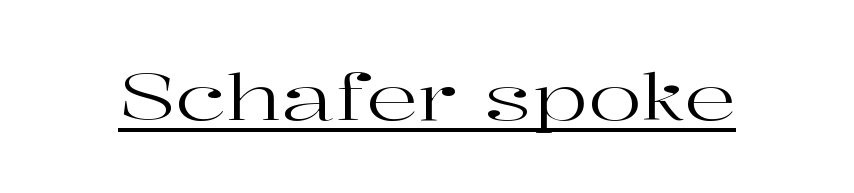
Q: Is the text bold? A: No.
Q: Is the text italic (slanted)? A: No, it is upright.
Q: Is the typeface a serif or a sans-serif typeface? A: Serif.
Q: Is the text underlined? A: Yes.
Q: Is the spacing between letters normal or unusually wide? A: Normal.
Q: Width (condensed, normal, or wide)? A: Wide.
Q: Stroke contrast? A: High.
Q: x-height? A: Medium.
Q: Monospaced? A: No.
